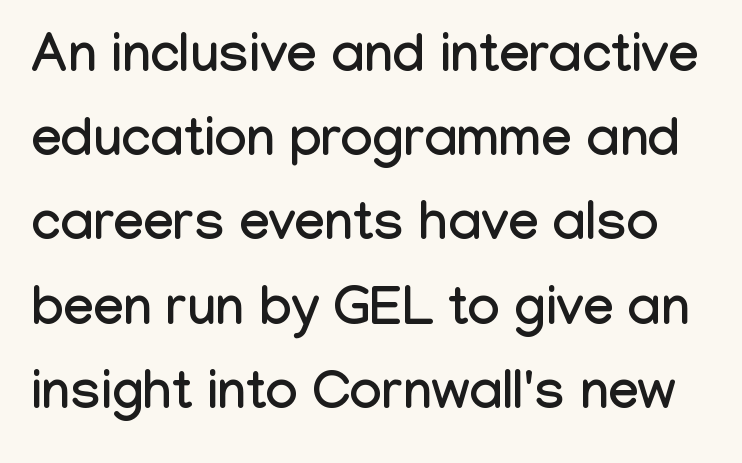
Q: Is the text italic (slanted)? A: No, it is upright.
Q: Is the typeface a serif or a sans-serif typeface? A: Sans-serif.
Q: Is the text underlined? A: No.
Q: Is the spacing between letters normal or unusually wide? A: Normal.
Q: Is the spacing between lines tight, normal or loose? A: Normal.
Q: Width (condensed, normal, or wide)? A: Condensed.
Q: Stroke contrast? A: Low.
Q: x-height? A: Medium.
Q: Monospaced? A: No.
